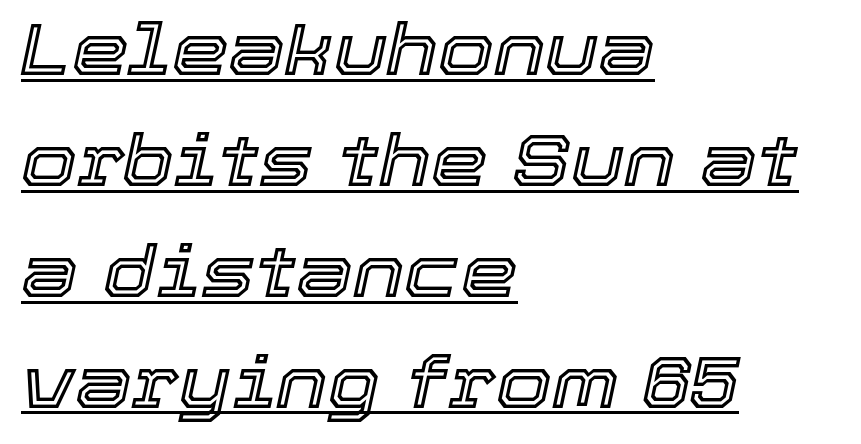
Q: Is the text italic (slanted)? A: Yes, it leans right by about 12 degrees.
Q: Is the text underlined? A: Yes.
Q: How is the paragraph aligned? A: Left-aligned.
Q: Is the spacing between letters normal or unusually wide? A: Normal.
Q: Is the spacing between lines tight, normal or loose? A: Normal.
Q: Width (condensed, normal, or wide)? A: Normal.
Q: x-height? A: Medium.
Q: Monospaced? A: No.
